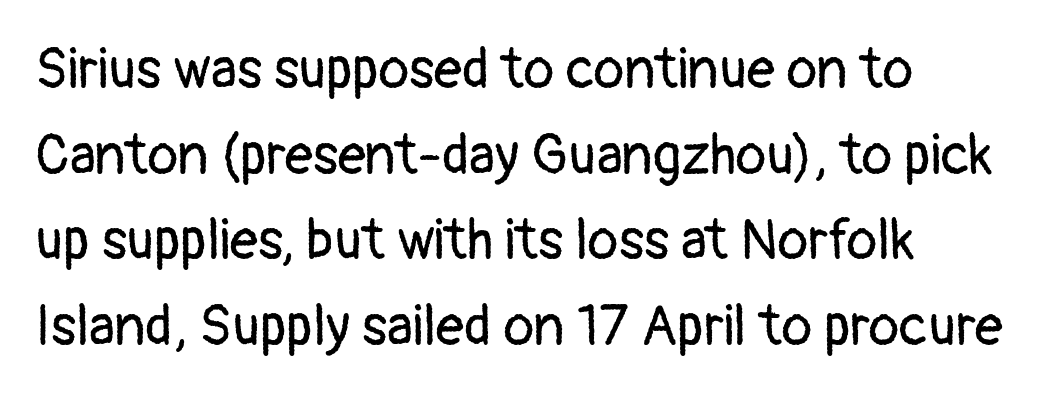
{"serif": "no", "italic": "no", "bold": "no", "weight": "regular", "width": "normal", "stroke_contrast": "low", "x_height": "medium", "monospaced": "no", "underline": "no", "align": "left", "line_spacing": "normal", "line_spacing_ratio": 1.53, "letter_spacing": "normal", "letter_spacing_em": 0.0, "glyph_px": 56}
